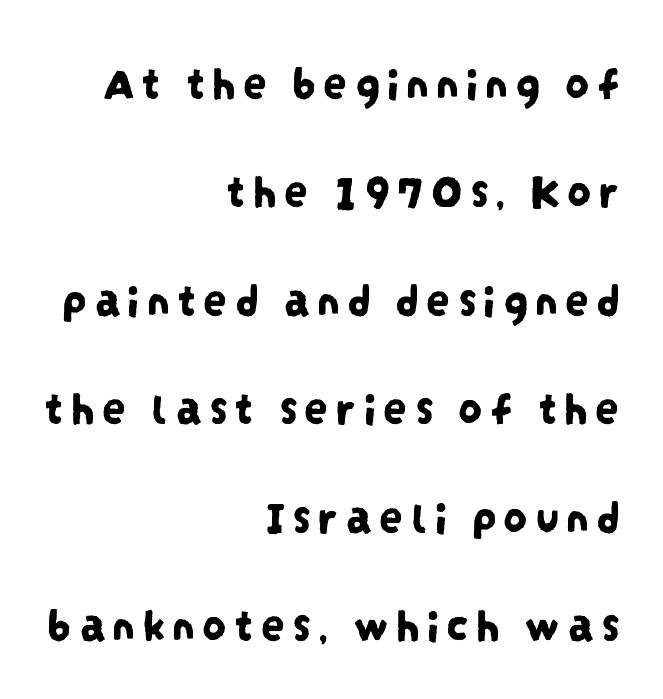
Clear beneath every line of the passage. The compositor pushed each line to the right boundary. Leading is clearly above the norm, producing a sparse column. The passage shown is typed in a proportional face where columns would drift. Unlike a traditional serif, this face leaves its strokes unadorned.
